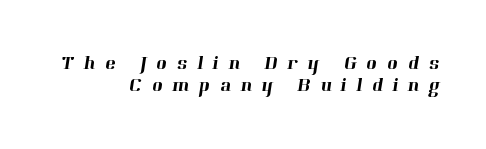
The image shows 20 px text type; set right-aligned, tight line spacing (1.09x), unusually wide letter spacing (+0.49 em), not underlined.
